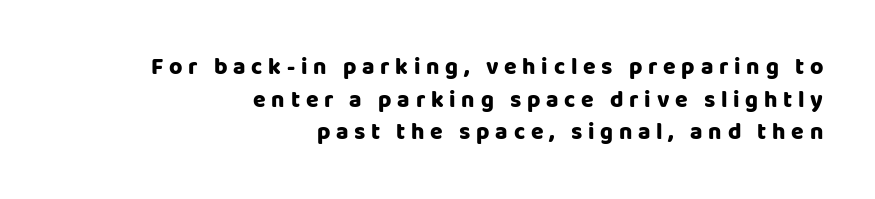
Q: Is the text italic (slanted)? A: No, it is upright.
Q: Is the text underlined? A: No.
Q: How is the paragraph aligned? A: Right-aligned.
Q: Is the spacing between letters normal or unusually wide? A: Unusually wide.
Q: Is the spacing between lines tight, normal or loose? A: Normal.
